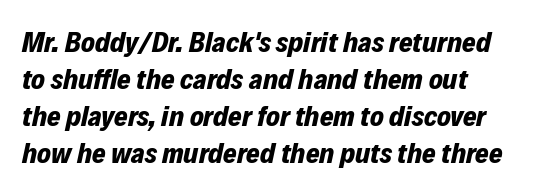
The space directly below the letters is spotless. The gaps between neighbouring characters are ordinary and unremarkable. When letters slant like this, we call the style italic. Typographic density is high because the face is bold. The face used here is proportionally spaced, like ordinary book or web type. Rows of type keep a routine distance in the vertical direction.
